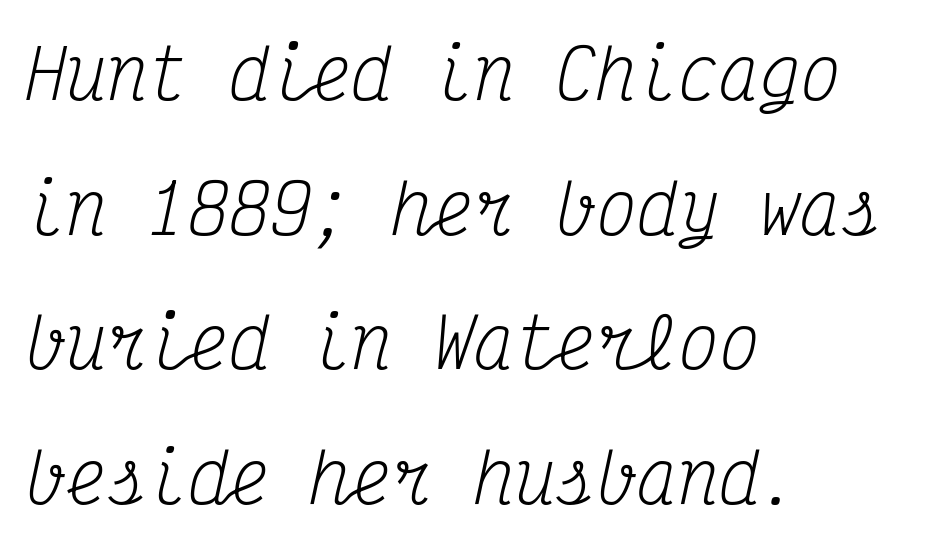
The image shows 68 px regular-weight, condensed serif type, italic (leaning right), monospaced; set left-aligned, loose line spacing (1.98x), normal letter spacing, not underlined; medium stroke contrast and a medium x-height.
